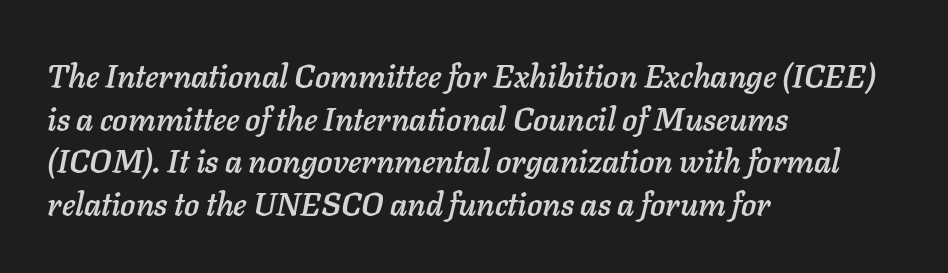
The image shows 32 px text type, italic (leaning right); set left-aligned, normal line spacing (1.33x), normal letter spacing, not underlined; low stroke contrast and a medium x-height.
